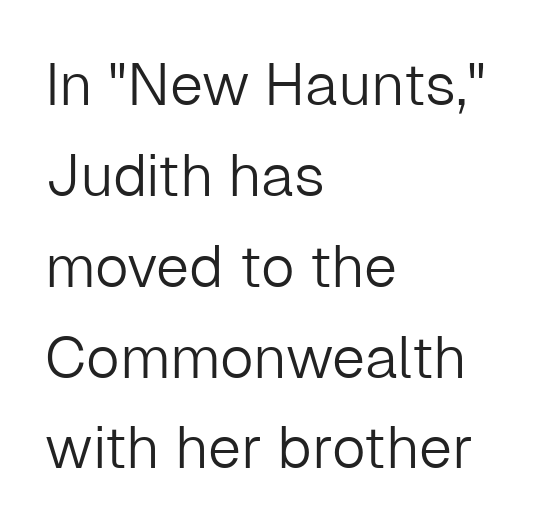
The image shows 59 px light sans-serif type, upright; set left-aligned, normal line spacing (1.54x), normal letter spacing, not underlined; low stroke contrast and a medium x-height.
